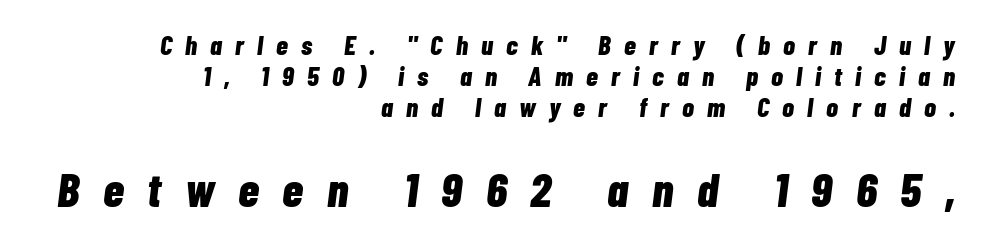
Words appear elongated and porous because spacing is wide. The glyphs look as if they've been sheared to an angle. The baseline area is clear. This sample is right-justified, so line beginnings fall wherever the words allow. Notice how thick the strokes are: this is what a full bold looks like.
